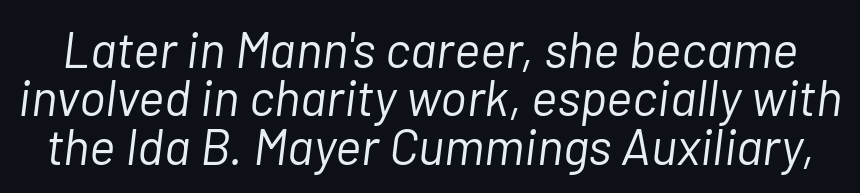
Q: Is the text bold? A: No.
Q: Is the text italic (slanted)? A: Yes, it leans right by about 7 degrees.
Q: Is the text underlined? A: No.
Q: Is the spacing between letters normal or unusually wide? A: Normal.
Q: Is the spacing between lines tight, normal or loose? A: Tight.
Q: Width (condensed, normal, or wide)? A: Normal.
Q: Stroke contrast? A: Low.
Q: x-height? A: Medium.
Q: Monospaced? A: No.
